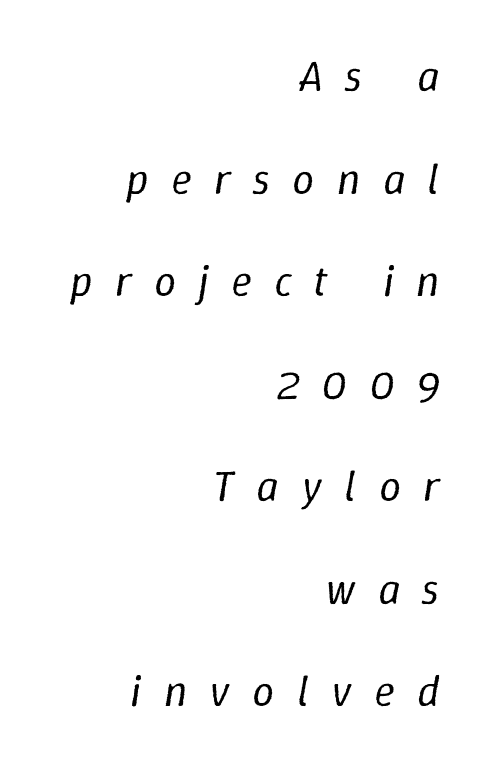
The lettering tilts uniformly, giving the passage an italic look. No word sits above an underline. Is this a fixed-width face? No — the glyphs have proportional, varying widths. A quiet, ordinary-to-light weight characterises the typeface. Vertical spacing — loose.
